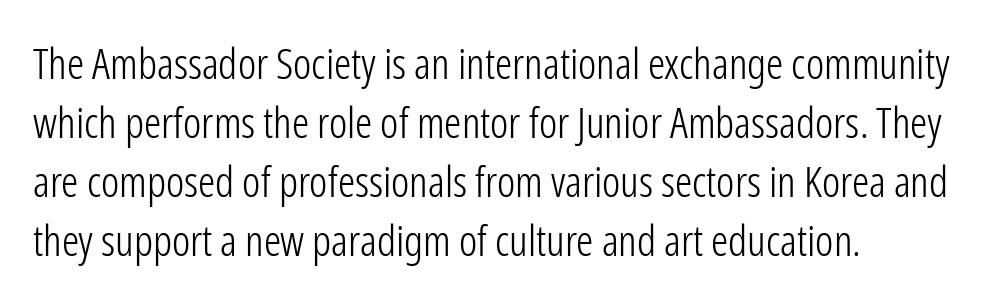
The image shows 43 px light, condensed sans-serif type, upright; set left-aligned, normal line spacing (1.37x), normal letter spacing, not underlined; low stroke contrast and a medium x-height.
